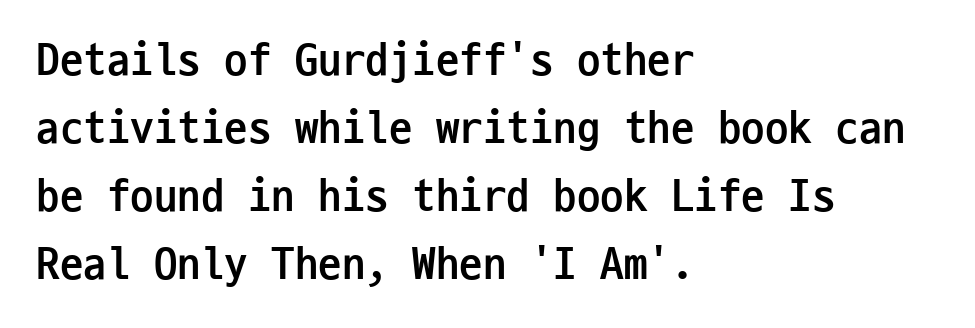
The image shows 47 px semibold, condensed sans-serif type, upright, monospaced; set left-aligned, normal line spacing (1.45x), normal letter spacing, not underlined; low stroke contrast and a medium x-height.
